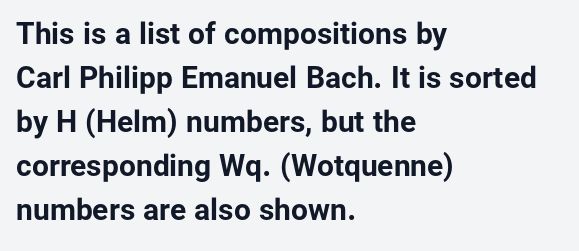
Only glyphs here, with clear space below each row. Compared with typical body copy, the letter spacing here is the same. In terms of weight, the rendering is a true, heavy bold. Does the type have serifs? No, each stem ends abruptly. The letters stand upright; this is a roman face.
